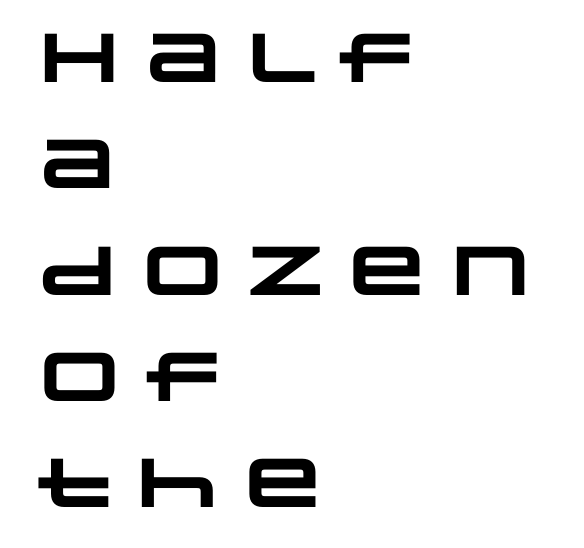
Chunky letters — that's bold for sure. The rag falls on the right side of this text block. Underline: absent. Character widths vary here, with narrow letters taking less room than wide ones.
